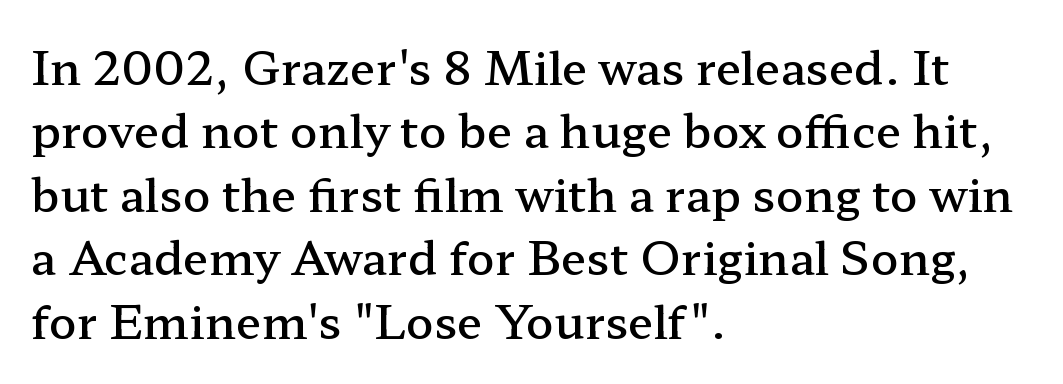
Q: Is the text bold? A: Semi-bold.
Q: Is the text italic (slanted)? A: No, it is upright.
Q: Is the typeface a serif or a sans-serif typeface? A: Serif.
Q: Is the text underlined? A: No.
Q: How is the paragraph aligned? A: Left-aligned.
Q: Is the spacing between letters normal or unusually wide? A: Normal.
Q: Is the spacing between lines tight, normal or loose? A: Normal.
Q: Width (condensed, normal, or wide)? A: Wide.
Q: Stroke contrast? A: Low.
Q: x-height? A: Medium.
Q: Monospaced? A: No.
